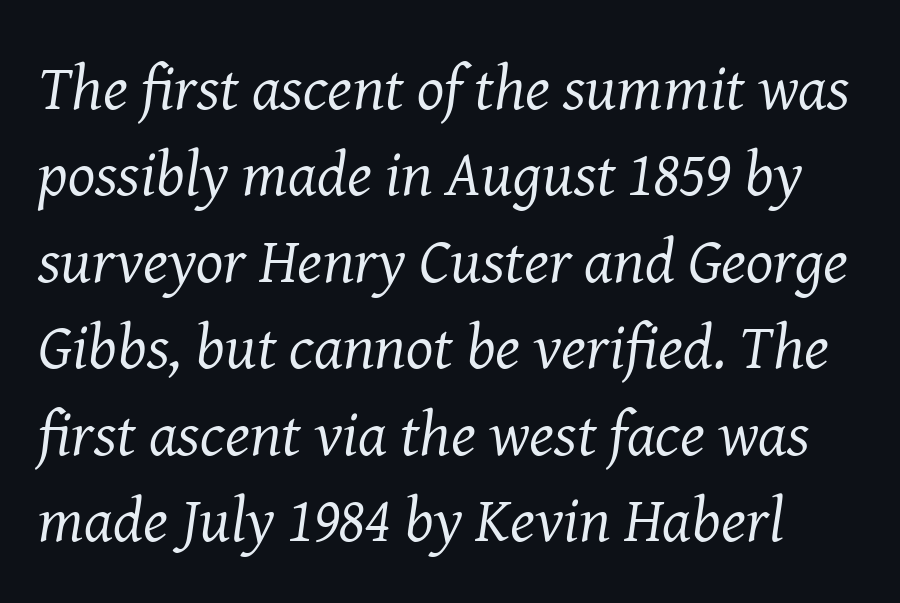
The image shows 64 px regular-weight serif type, italic (leaning right); set normal line spacing (1.35x), normal letter spacing, not underlined; medium stroke contrast and a medium x-height.
